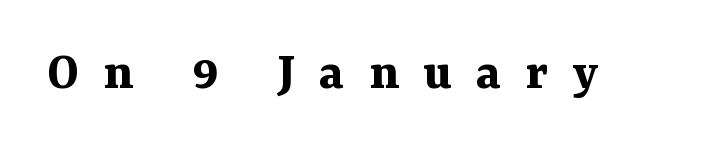
{"serif": "yes", "italic": "no", "bold": "yes", "weight": "bold", "width": "normal", "stroke_contrast": "medium", "x_height": "medium", "monospaced": "no", "underline": "no", "letter_spacing": "wide", "letter_spacing_em": 0.44, "glyph_px": 55}
